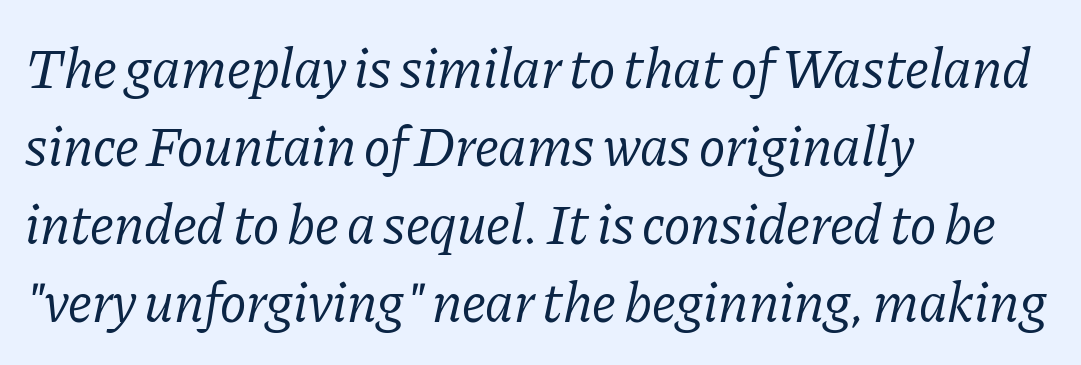
Q: Is the text bold? A: No.
Q: Is the text italic (slanted)? A: Yes, it leans right by about 11 degrees.
Q: Is the typeface a serif or a sans-serif typeface? A: Serif.
Q: Is the text underlined? A: No.
Q: How is the paragraph aligned? A: Left-aligned.
Q: Is the spacing between letters normal or unusually wide? A: Normal.
Q: Is the spacing between lines tight, normal or loose? A: Normal.
Q: Width (condensed, normal, or wide)? A: Normal.
Q: Stroke contrast? A: Low.
Q: x-height? A: Medium.
Q: Monospaced? A: No.
